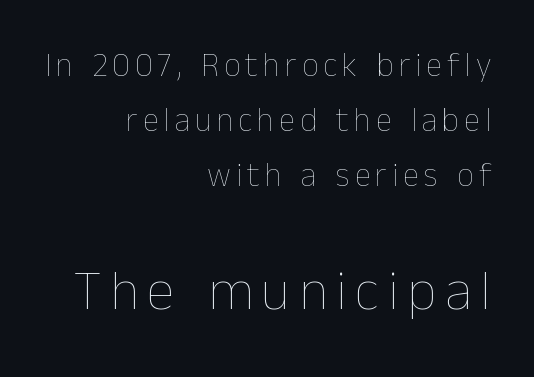
Quick note: underline off. Stems and bowls with no extra thickness — not bold. This layout puts the modest block above and the oversized block below. If you drew a ruler down the right edge, every line would touch it.
